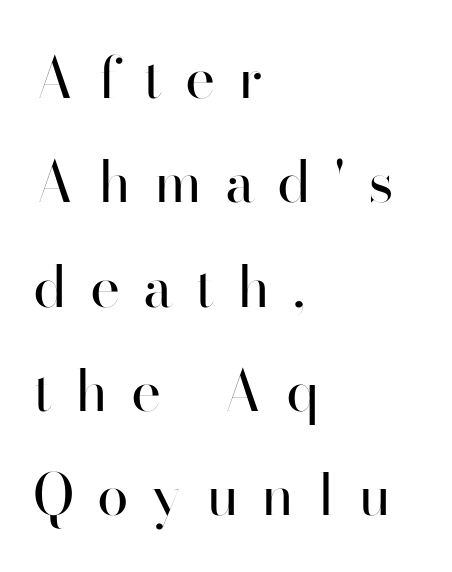
{"serif": "no", "italic": "no", "bold": "no", "weight": "regular", "width": "normal", "stroke_contrast": "high", "x_height": "small", "monospaced": "no", "underline": "no", "align": "left", "line_spacing_ratio": 1.83, "letter_spacing": "wide", "letter_spacing_em": 0.4, "glyph_px": 57}
